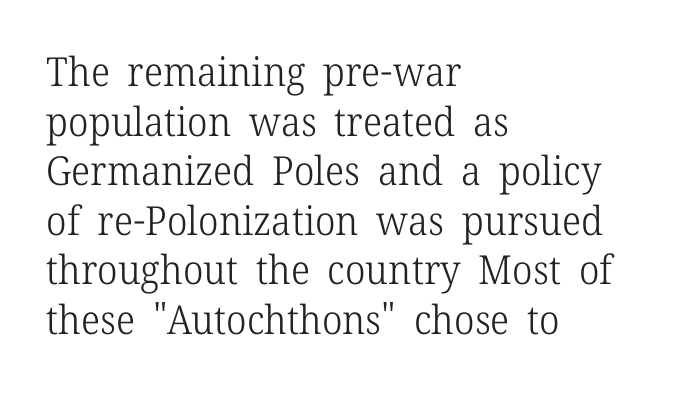
Glance below the letters and you will spot only blank space. It's the straight-up-and-down kind of type. The passage shown is not bold in any degree. No extra tracking has been applied to these lines.
